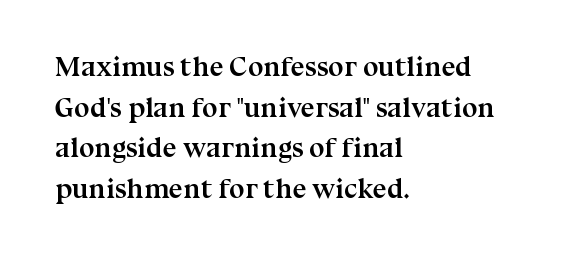
A typesetter would call this proportional, since set widths differ per character. Vertical spacing — default. Plain, unruled lines of type. Summary of weight: heavy, a full bold. Nope, not italic — everything's standing straight.
